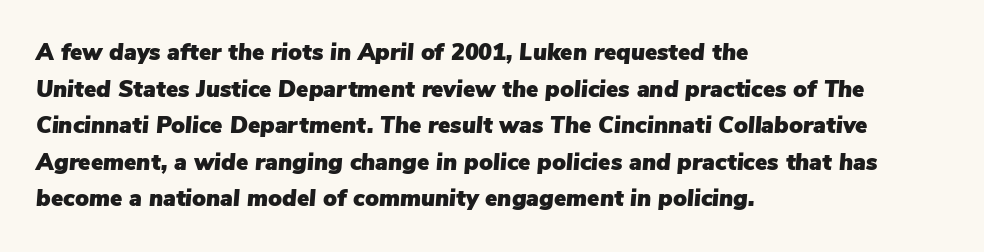
Q: Is the text italic (slanted)? A: Yes, it leans right by about 5 degrees.
Q: Is the text underlined? A: No.
Q: How is the paragraph aligned? A: Left-aligned.
Q: Is the spacing between letters normal or unusually wide? A: Normal.
Q: Is the spacing between lines tight, normal or loose? A: Normal.
